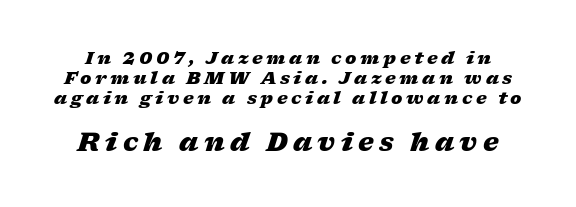
Visually, the bottom section dominates because its glyphs are scaled up. Spacing between characters has been opened up far beyond the box default. A full-strength bold gives these letters their thick strokes. Clear beneath every line of the passage. Does the lettering tilt? It does — this is italic.
